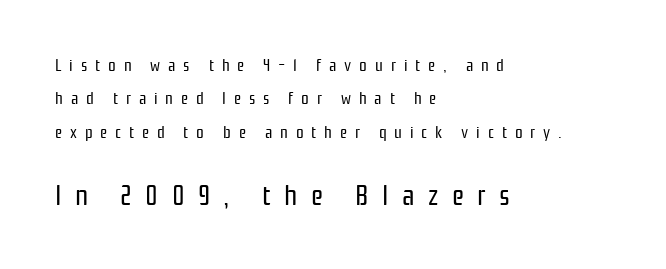
This rendering uses left alignment, leaving the right contour irregular. Horizontal bands of white between lines are thick stripes. A light-to-regular cut is what we see here. Look at the glyph heights: the lower group is clearly the bigger setting. You could not count columns in this text — the font is proportionally spaced.
